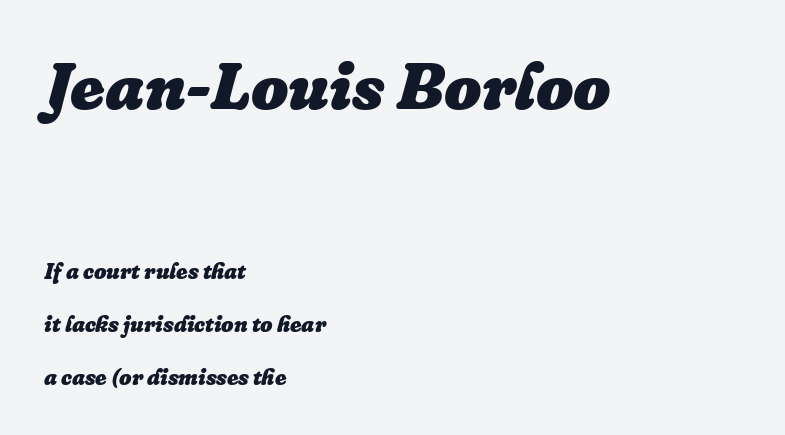
{"italic": "yes", "lean": "right", "slant_degrees": 16, "bold": "yes", "weight": "heavy", "width": "normal", "stroke_contrast": "low", "x_height": "medium", "monospaced": "no", "underline": "no", "align": "left", "line_spacing": "loose", "line_spacing_ratio": 2.42, "letter_spacing": "normal", "letter_spacing_em": 0.0, "larger_block": "first", "size_ratio": 3.0, "glyph_px": 66}
